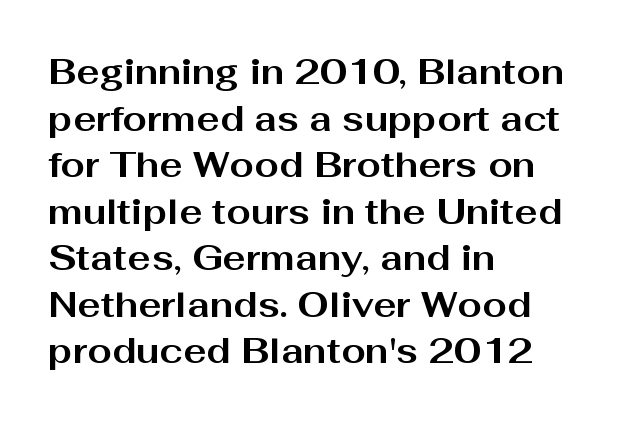
{"serif": "no", "italic": "no", "bold": "yes", "weight": "bold", "width": "wide", "stroke_contrast": "medium", "x_height": "medium", "monospaced": "no", "underline": "no", "align": "left", "line_spacing": "normal", "line_spacing_ratio": 1.33, "letter_spacing": "normal", "letter_spacing_em": 0.0, "glyph_px": 35}
